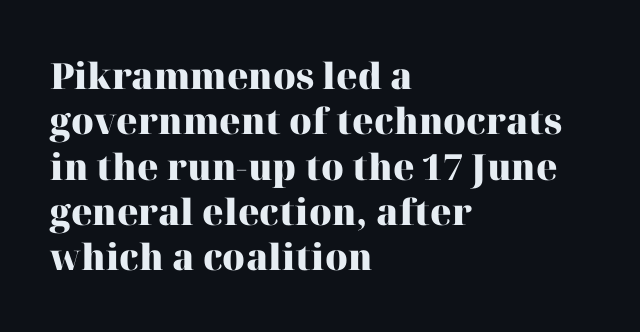
Q: Is the text bold? A: Yes.
Q: Is the text italic (slanted)? A: No, it is upright.
Q: Is the typeface a serif or a sans-serif typeface? A: Serif.
Q: Is the text underlined? A: No.
Q: How is the paragraph aligned? A: Left-aligned.
Q: Is the spacing between letters normal or unusually wide? A: Normal.
Q: Is the spacing between lines tight, normal or loose? A: Normal.
Q: Width (condensed, normal, or wide)? A: Normal.
Q: Stroke contrast? A: High.
Q: x-height? A: Medium.
Q: Monospaced? A: No.
